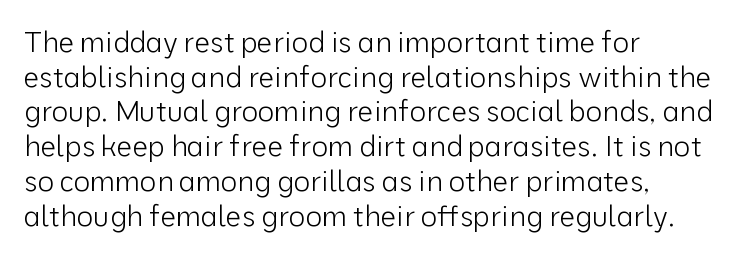
Q: Is the text bold? A: No.
Q: Is the text italic (slanted)? A: No, it is upright.
Q: Is the typeface a serif or a sans-serif typeface? A: Sans-serif.
Q: Is the text underlined? A: No.
Q: How is the paragraph aligned? A: Left-aligned.
Q: Is the spacing between letters normal or unusually wide? A: Normal.
Q: Width (condensed, normal, or wide)? A: Normal.
Q: Stroke contrast? A: Low.
Q: x-height? A: Medium.
Q: Monospaced? A: No.
